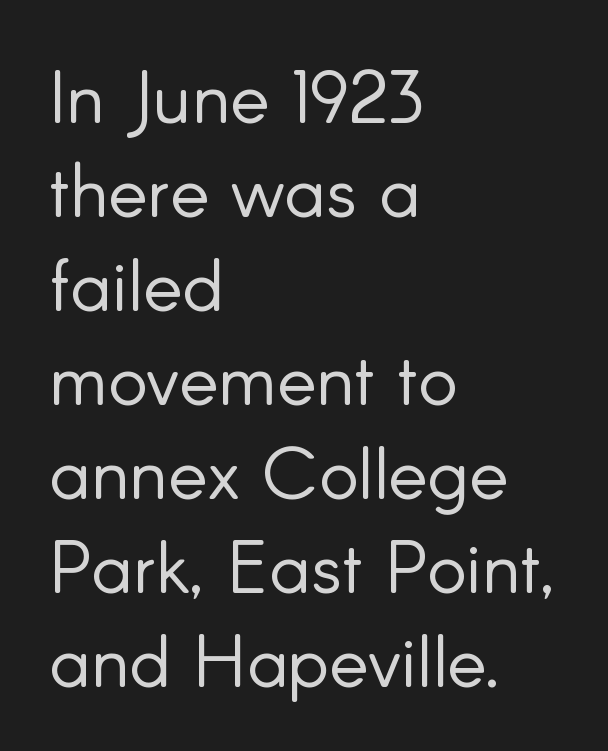
{"serif": "no", "italic": "no", "bold": "no", "weight": "light", "width": "normal", "stroke_contrast": "low", "x_height": "small", "monospaced": "no", "underline": "no", "align": "left", "line_spacing": "normal", "line_spacing_ratio": 1.27, "letter_spacing": "normal", "letter_spacing_em": 0.0, "glyph_px": 74}
